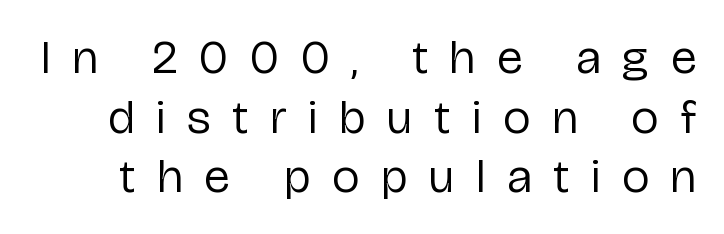
The image shows 48 px regular-weight sans-serif type, upright; set line spacing 1.24x, unusually wide letter spacing (+0.45 em), not underlined; low stroke contrast and a medium x-height.
